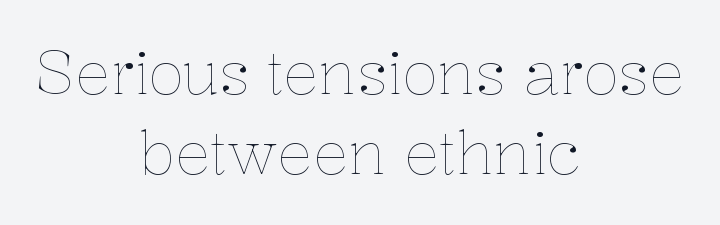
You could not count columns in this text — the font is proportionally spaced. On a weight scale, this lands at 450 or below. The lettering holds an erect, upright posture throughout. Letters rest on an invisible, unmarked baseline. The passage shown has conventional tracking throughout.
